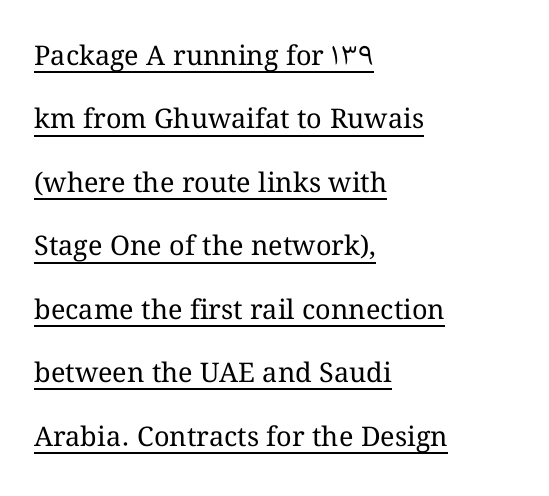
Check the space under the baseline: a stroke is drawn there. These lines were composed using upright roman letters. Stems here are at most as thick as an everyday book face. These lines are set flush left with a ragged right edge. There is no visible air inserted between adjacent glyphs. The passage shown stacks its lines with a broad gap.
